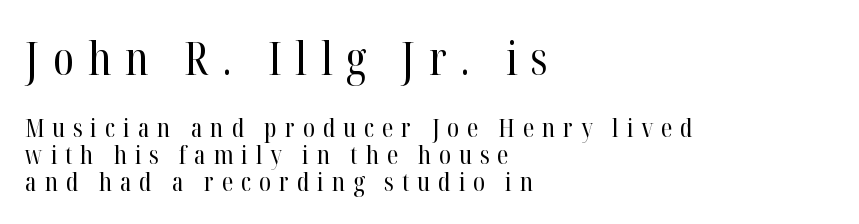
Q: Is the text bold? A: No.
Q: Is the text italic (slanted)? A: No, it is upright.
Q: Is the typeface a serif or a sans-serif typeface? A: Serif.
Q: Is the text underlined? A: No.
Q: How is the paragraph aligned? A: Left-aligned.
Q: Is the spacing between letters normal or unusually wide? A: Unusually wide.
Q: Is the spacing between lines tight, normal or loose? A: Tight.
Q: Which block of text is set in a larger size, the first (top) or the second (bottom)? A: The first (top) one.
Q: Width (condensed, normal, or wide)? A: Condensed.
Q: Stroke contrast? A: High.
Q: x-height? A: Medium.
Q: Monospaced? A: No.
